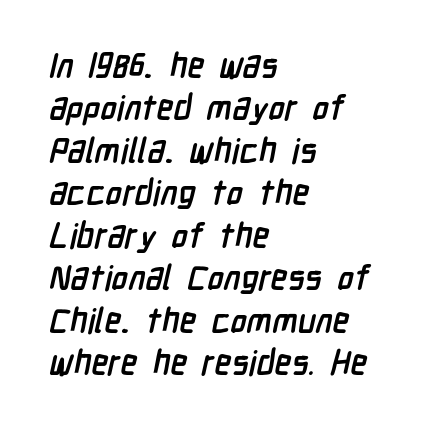
Q: Is the text bold? A: Yes.
Q: Is the typeface a serif or a sans-serif typeface? A: Sans-serif.
Q: Is the text underlined? A: No.
Q: How is the paragraph aligned? A: Left-aligned.
Q: Is the spacing between letters normal or unusually wide? A: Normal.
Q: Is the spacing between lines tight, normal or loose? A: Normal.
Q: Width (condensed, normal, or wide)? A: Condensed.
Q: Stroke contrast? A: Low.
Q: x-height? A: Medium.
Q: Monospaced? A: No.
